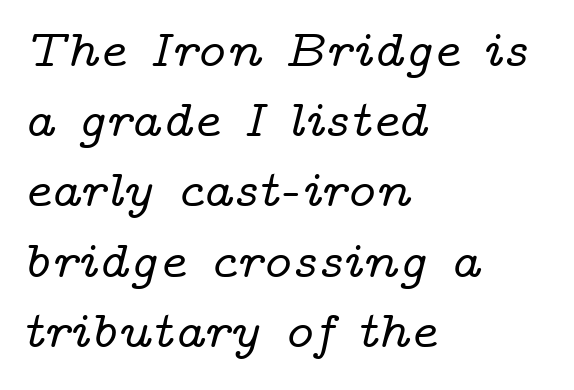
The image shows 52 px wide serif type, italic (leaning right); set left-aligned, normal line spacing (1.35x), normal letter spacing, not underlined; low stroke contrast and a medium x-height.
